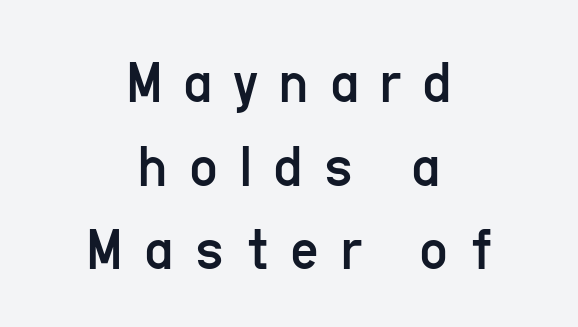
The image shows 62 px regular-weight, condensed sans-serif type, upright; set centered, normal line spacing (1.35x), unusually wide letter spacing (+0.35 em), not underlined; low stroke contrast and a medium x-height.
